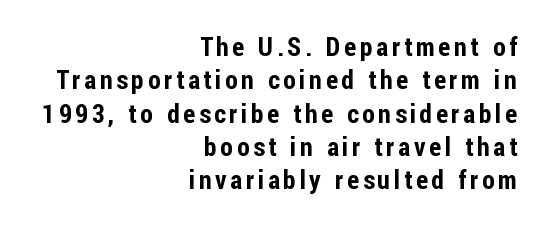
The image shows 26 px text type, upright; set right-aligned, normal line spacing (1.28x), not underlined.
